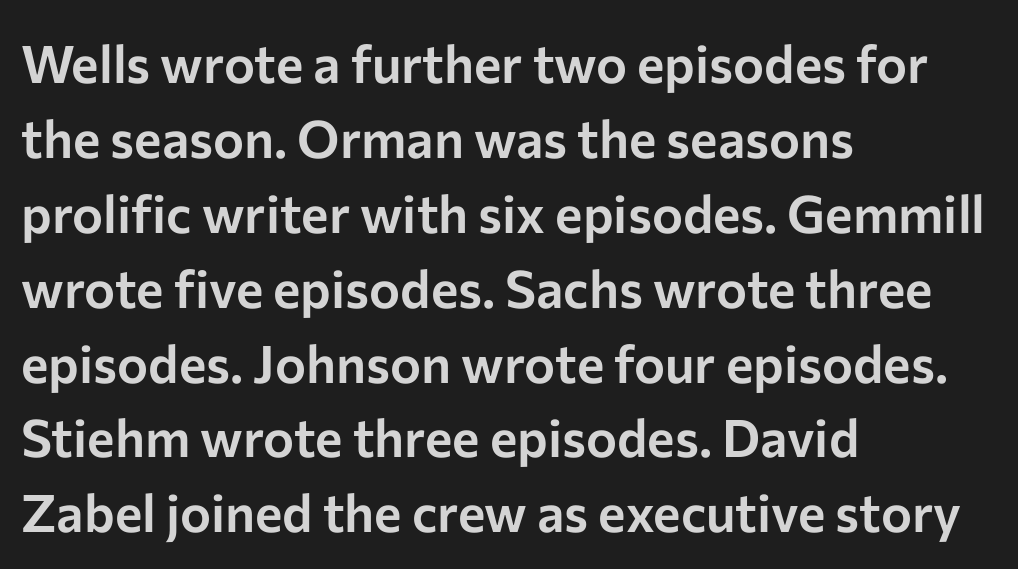
The image shows 52 px sans-serif type, upright; set left-aligned, normal line spacing (1.44x), normal letter spacing, not underlined; low stroke contrast and a medium x-height.
